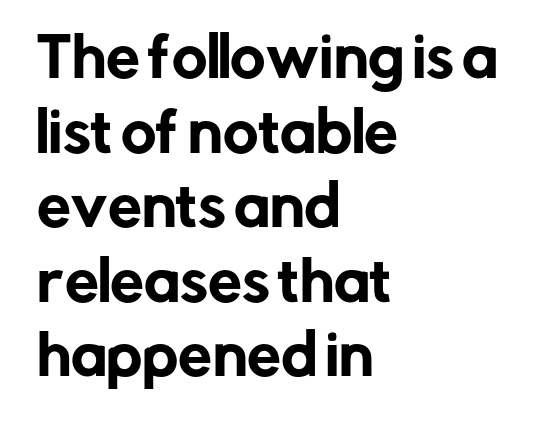
{"serif": "no", "italic": "no", "width": "normal", "stroke_contrast": "low", "x_height": "medium", "monospaced": "no", "underline": "no", "align": "left", "line_spacing": "normal", "line_spacing_ratio": 1.38, "letter_spacing": "normal", "letter_spacing_em": 0.0, "glyph_px": 54}
